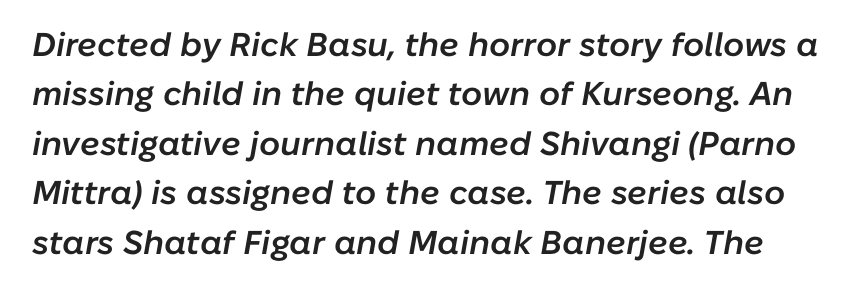
The image shows 33 px semibold type, italic (leaning right); set normal line spacing (1.5x), normal letter spacing, not underlined; low stroke contrast and a medium x-height.
